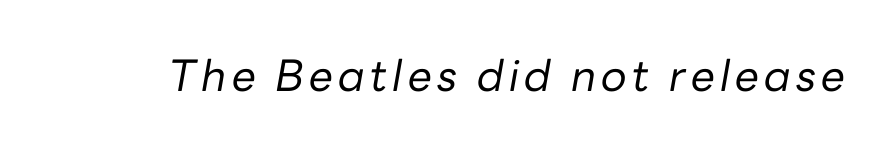
The image shows 43 px regular-weight type, italic (leaning right); set not underlined; low stroke contrast and a medium x-height.
